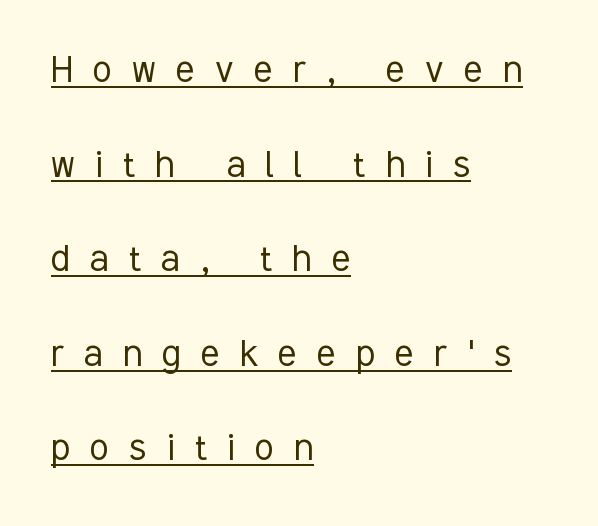
{"serif": "no", "italic": "no", "bold": "no", "weight": "light", "width": "condensed", "stroke_contrast": "low", "x_height": "medium", "monospaced": "no", "underline": "yes", "align": "left", "line_spacing": "loose", "line_spacing_ratio": 2.15, "letter_spacing": "wide", "letter_spacing_em": 0.46, "glyph_px": 44}
